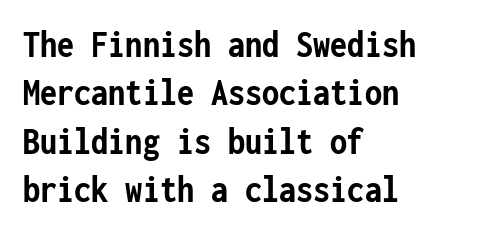
The image shows 39 px semibold, condensed sans-serif type, upright, monospaced; set left-aligned, line spacing 1.24x, normal letter spacing, not underlined; low stroke contrast and a medium x-height.
